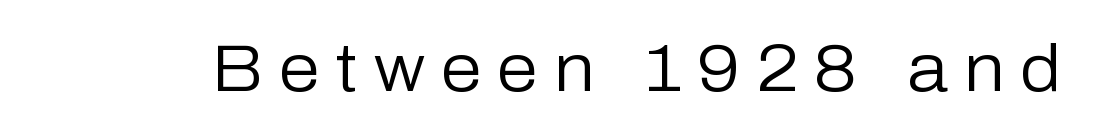
The image shows 66 px regular-weight sans-serif type, upright; set unusually wide letter spacing (+0.24 em), not underlined; low stroke contrast and a medium x-height.
